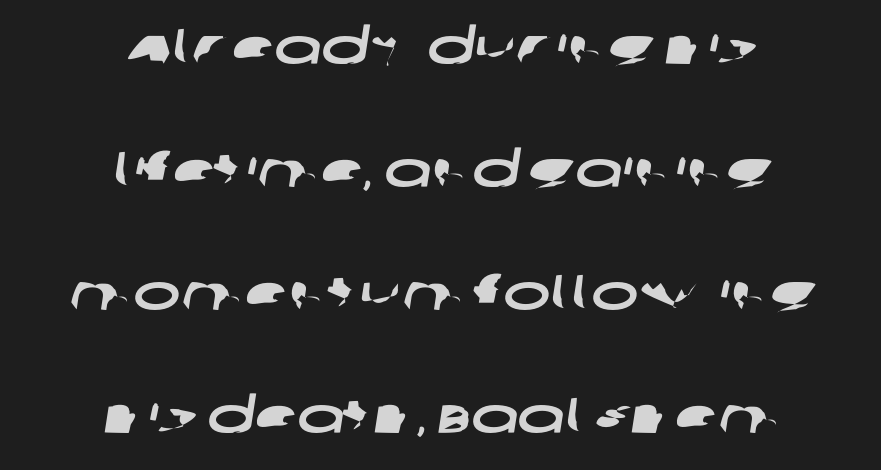
This sample has the flowing, uneven cadence of proportional lettering. Notice the wide empty band between every row — that's loose leading. Neither beginnings nor endings align; midpoints do. Just letters on the line, the space beneath them empty. The passage shown is typeset with a sans-serif family. Observe the ordinary spacing: letters are neighbours, not strangers.
